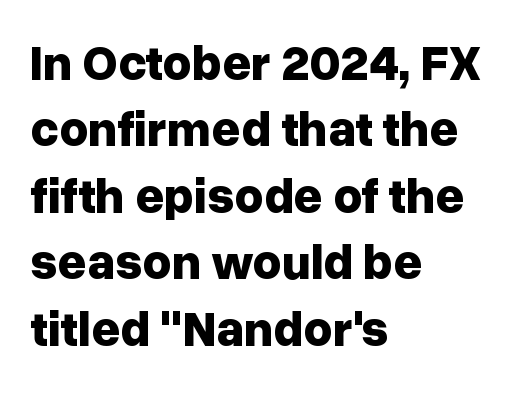
{"serif": "no", "italic": "no", "bold": "yes", "weight": "bold", "width": "normal", "stroke_contrast": "low", "x_height": "medium", "monospaced": "no", "underline": "no", "align": "left", "line_spacing": "normal", "line_spacing_ratio": 1.33, "letter_spacing": "normal", "letter_spacing_em": 0.0, "glyph_px": 50}
